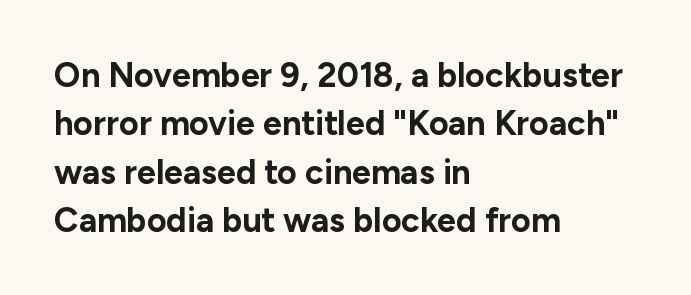
Q: Is the text bold? A: Yes.
Q: Is the text italic (slanted)? A: No, it is upright.
Q: Is the typeface a serif or a sans-serif typeface? A: Sans-serif.
Q: Is the text underlined? A: No.
Q: How is the paragraph aligned? A: Left-aligned.
Q: Is the spacing between letters normal or unusually wide? A: Normal.
Q: Is the spacing between lines tight, normal or loose? A: Normal.
Q: Width (condensed, normal, or wide)? A: Normal.
Q: Stroke contrast? A: Low.
Q: x-height? A: Medium.
Q: Monospaced? A: No.
